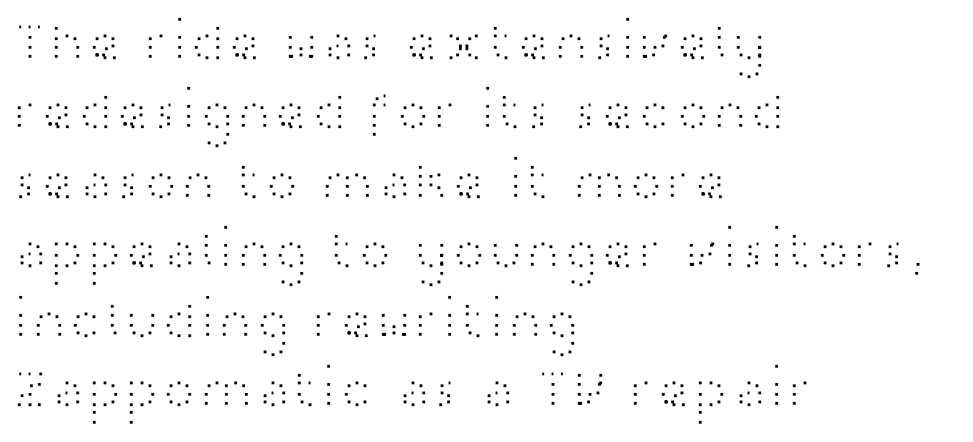
Default kerning and tracking; the words read as compact shapes. The font is comparable to plain body text, perhaps lighter. All the whitespace from short lines collects on the right. Character widths vary here, with narrow letters taking less room than wide ones.
